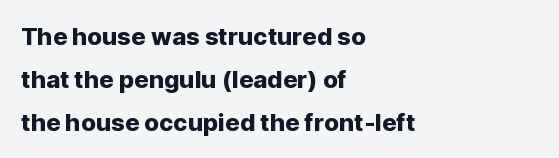
When letters stand straight like this, we call the style roman or upright. Caption: standard tracking, unaltered. Is the block centered? No — it sits flush against the left margin. Type without underlining.
